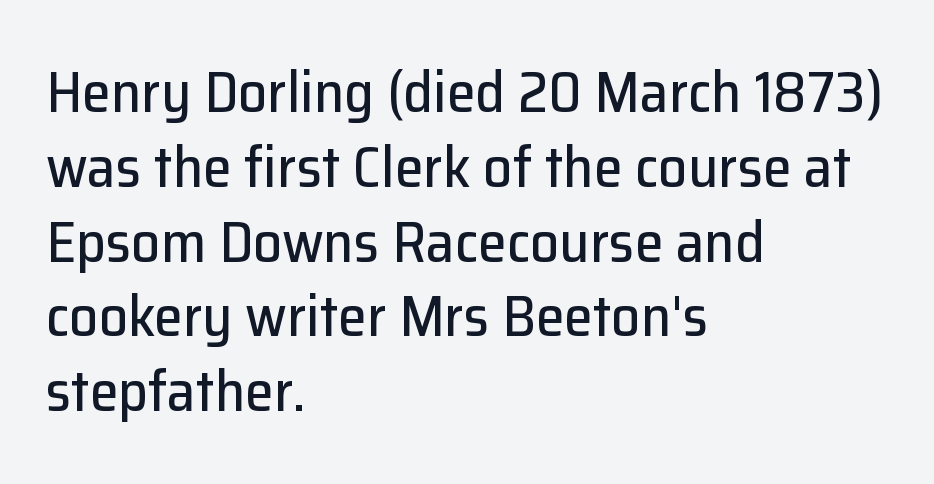
The image shows 58 px sans-serif type, upright; set left-aligned, normal line spacing (1.29x), normal letter spacing, not underlined; low stroke contrast and a medium x-height.
